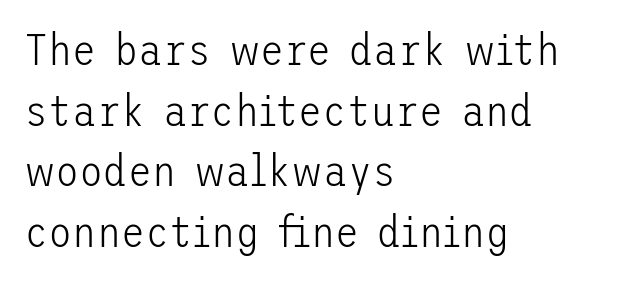
The image shows 44 px light sans-serif type, upright; set left-aligned, normal line spacing (1.38x), normal letter spacing, not underlined; low stroke contrast and a medium x-height.
